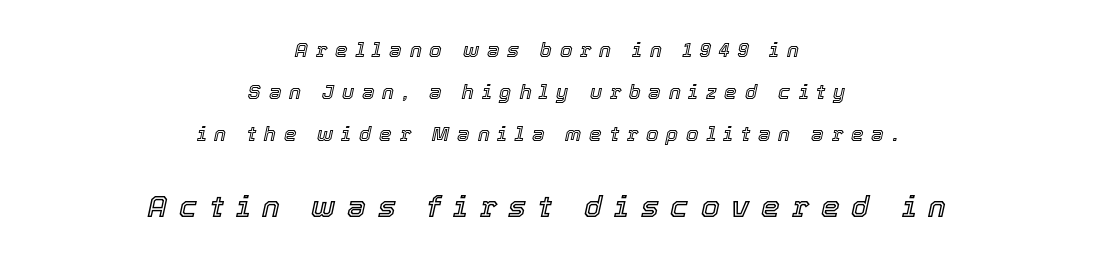
The image shows 30 px text type, italic (leaning right); set centered, loose line spacing (2.11x), unusually wide letter spacing (+0.39 em), not underlined; the second (bottom) block is 1.5x larger; a medium x-height.
